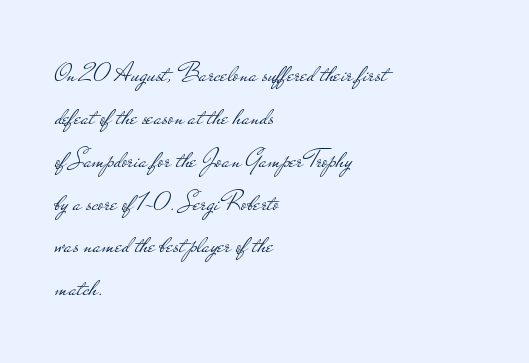
{"serif": "no", "bold": "no", "weight": "light", "width": "wide", "stroke_contrast": "low", "x_height": "small", "monospaced": "no", "underline": "no", "align": "left", "line_spacing": "normal", "line_spacing_ratio": 1.53, "letter_spacing": "normal", "letter_spacing_em": 0.0, "glyph_px": 28}
